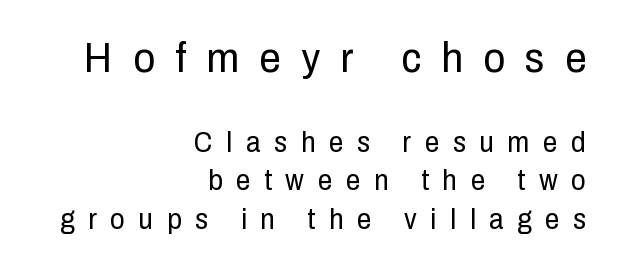
{"serif": "no", "italic": "no", "bold": "no", "weight": "regular", "width": "condensed", "stroke_contrast": "low", "x_height": "medium", "monospaced": "no", "underline": "no", "align": "right", "line_spacing": "normal", "line_spacing_ratio": 1.33, "letter_spacing": "wide", "letter_spacing_em": 0.47, "larger_block": "first", "size_ratio": 1.48, "glyph_px": 43}
